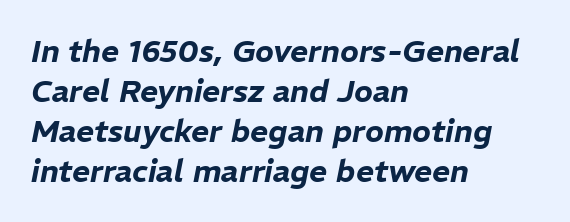
The image shows 31 px text type, italic (leaning right); set left-aligned, normal line spacing (1.29x), normal letter spacing, not underlined; low stroke contrast and a medium x-height.
